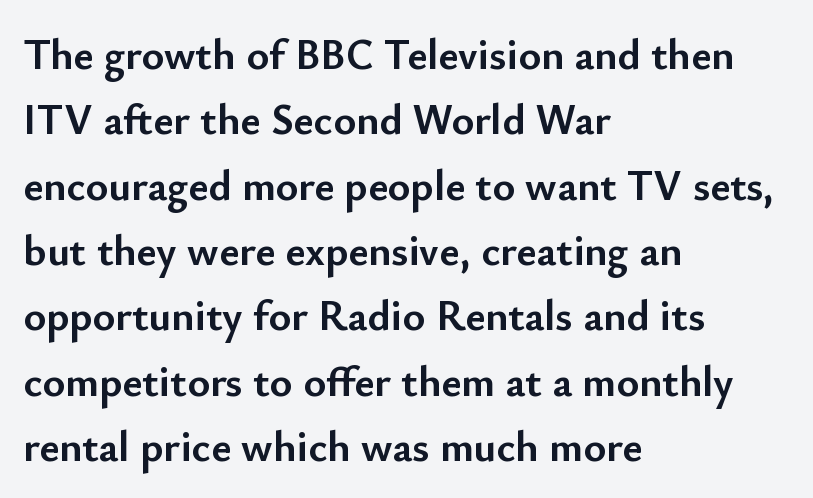
Bare-footed words on every line. The passage shown is typed in a proportional face where columns would drift. Upright lettering throughout. The vertical gap from one line to the next is medium. The ragged edge is on the right, which tells us the setting is flush left.
